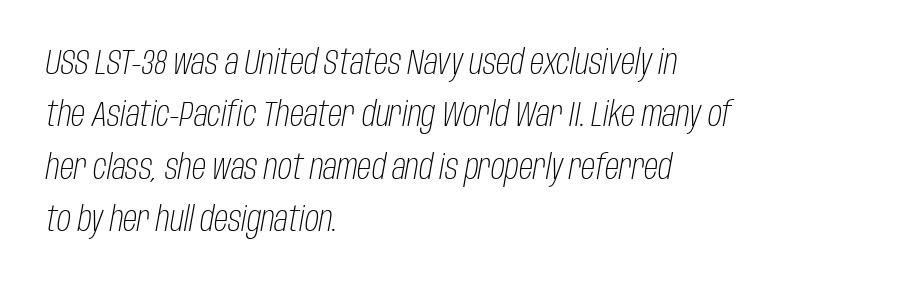
Bold? No — there's no thickening of the strokes. The rag falls on the right side of this text block. Tracking here is standard; glyphs follow each other at the usual distance. Style check: oblique.
